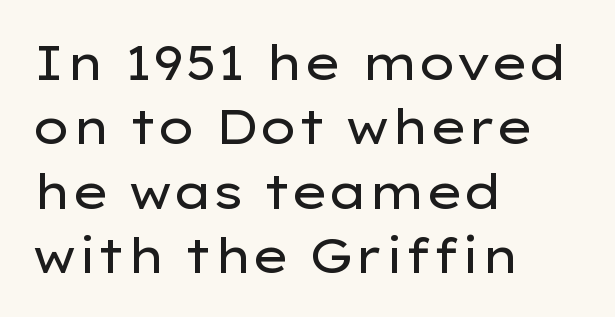
{"serif": "no", "italic": "no", "bold": "no", "weight": "regular", "width": "wide", "stroke_contrast": "low", "x_height": "medium", "monospaced": "no", "underline": "no", "align": "left", "line_spacing": "normal", "line_spacing_ratio": 1.34, "letter_spacing": "normal", "letter_spacing_em": 0.0, "glyph_px": 48}
